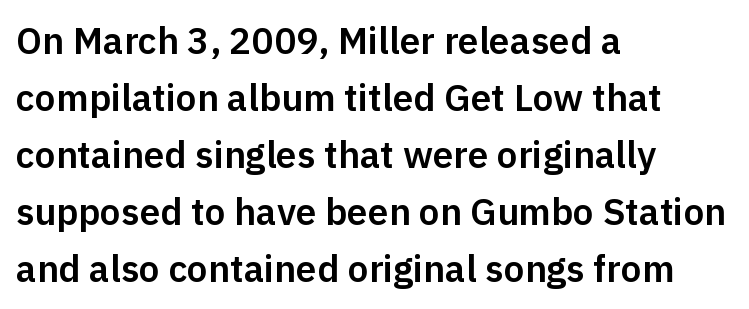
{"serif": "no", "italic": "no", "width": "normal", "stroke_contrast": "low", "x_height": "medium", "monospaced": "no", "underline": "no", "align": "left", "line_spacing": "normal", "line_spacing_ratio": 1.54, "letter_spacing": "normal", "letter_spacing_em": 0.0, "glyph_px": 37}
